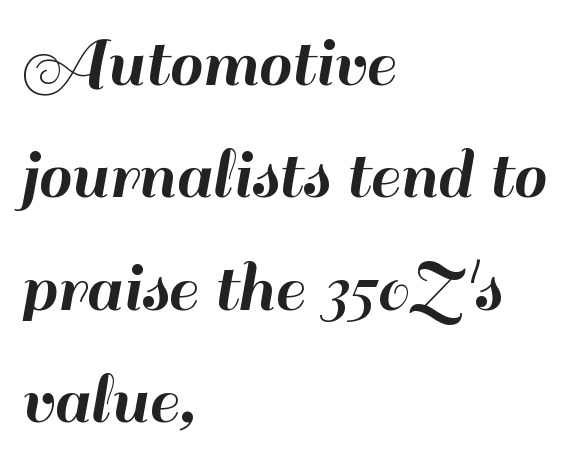
A student would call this left alignment; a typographer would say flush left, rag right. To sum up the face: it is a sans, with no serifs. The rendering uses a moderate line-height, typical for paragraphs. Note the varied advance widths — an 'i' is clearly narrower than an 'm'. Has an underline been added? It has not.
